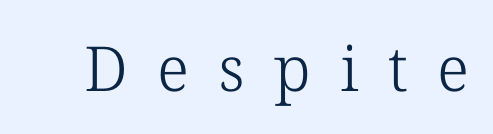
The font is comparable to plain body text, perhaps lighter. Vertical strokes here are truly vertical. Nobody drew a line under any word here. This sample has the flowing, uneven cadence of proportional lettering. A typesetter would label this face a serif. Words appear elongated and porous because spacing is wide.
